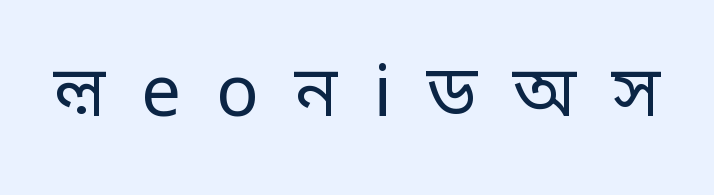
Q: Is the text bold? A: No.
Q: Is the text italic (slanted)? A: No, it is upright.
Q: Is the typeface a serif or a sans-serif typeface? A: Sans-serif.
Q: Is the text underlined? A: No.
Q: Is the spacing between letters normal or unusually wide? A: Unusually wide.
Q: Width (condensed, normal, or wide)? A: Normal.
Q: Stroke contrast? A: Low.
Q: x-height? A: Large.
Q: Monospaced? A: No.
